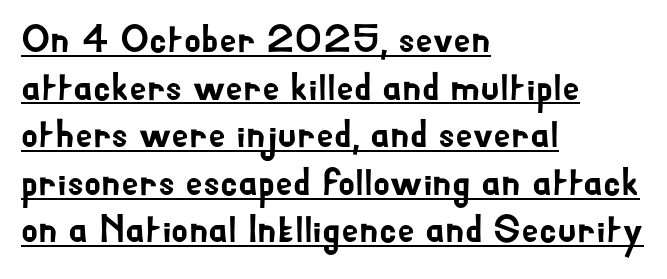
Observe the absence of serifs on each vertical stroke in this sample. Ascenders rise straight up at ninety degrees. Check the space under the baseline: a stroke is drawn there. Leftover space on each line is placed entirely after the last word.
